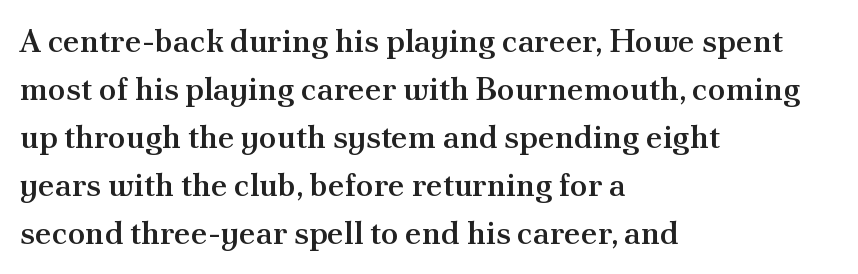
The image shows 32 px semibold serif type, upright; set left-aligned, normal line spacing (1.5x), normal letter spacing, not underlined; medium stroke contrast and a small x-height.
